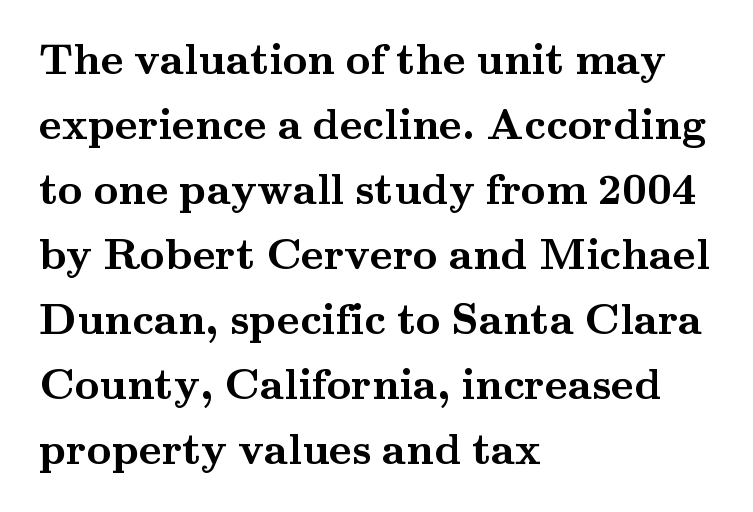
The image shows 43 px semibold, wide serif type, upright; set left-aligned, normal line spacing (1.51x), normal letter spacing, not underlined; medium stroke contrast and a small x-height.
